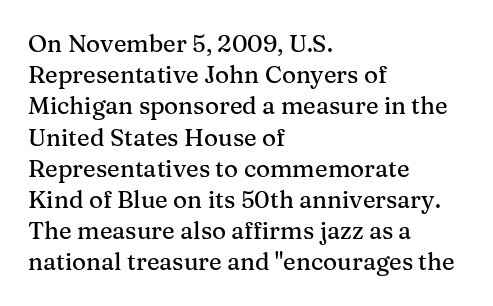
{"italic": "no", "underline": "no", "align": "left", "line_spacing": "normal", "line_spacing_ratio": 1.3, "letter_spacing": "normal", "letter_spacing_em": 0.0, "glyph_px": 24}
